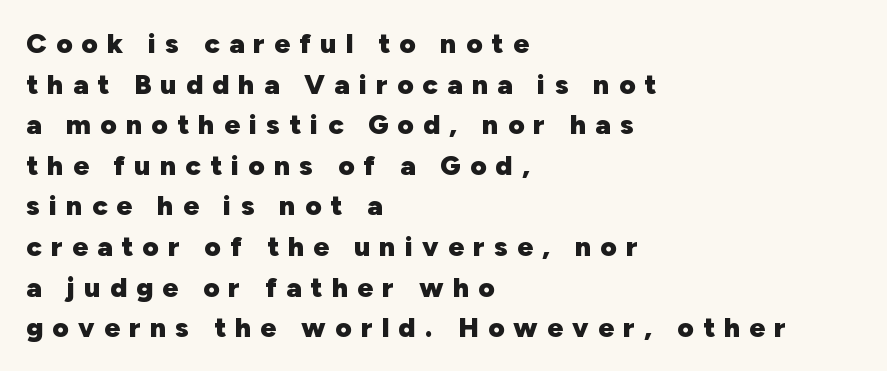
The image shows 28 px heavy sans-serif type, upright; set left-aligned, normal line spacing (1.45x), unusually wide letter spacing (+0.33 em), not underlined; low stroke contrast and a medium x-height.
